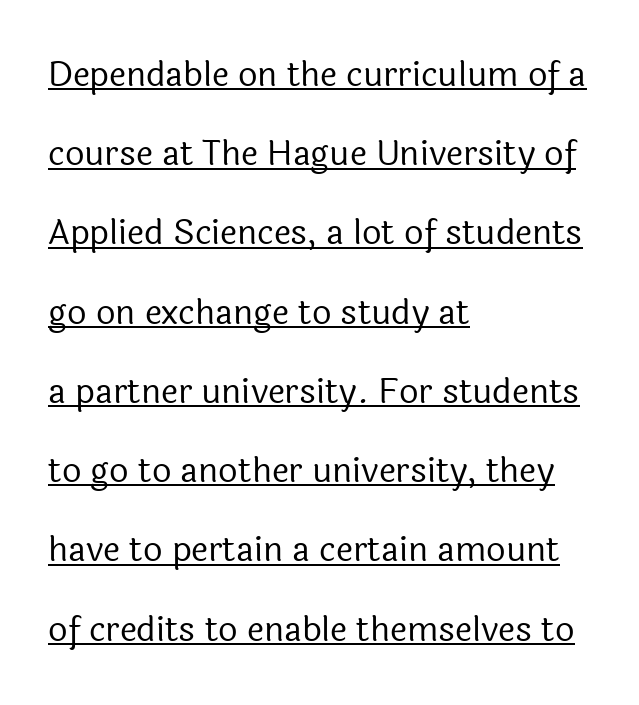
A typographer would call this underscored text. Which margin do the lines hug? The left one — the right edge is uneven. Serifs: no, the terminals of the letterforms are clean. Interline gaps are noticeably wide in this sample. Varying glyph widths throughout — classic text-font behaviour. Here the glyphs are tracked normally, forming tight word shapes.
